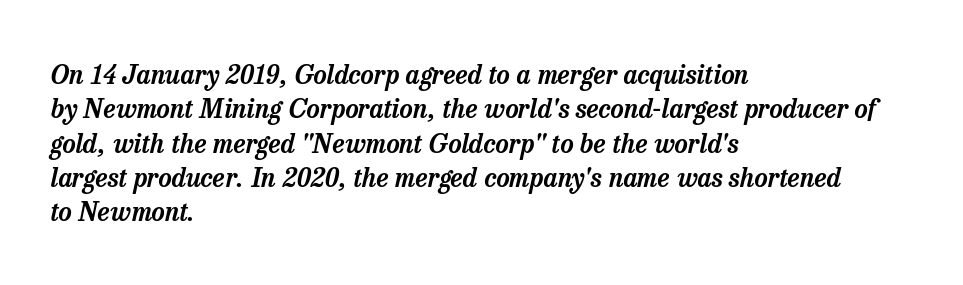
Alignment: flush left. How would I describe the line gaps? Plain and ordinary. No extra tracking has been applied to these lines. There's an unmistakable incline to the writing here.
